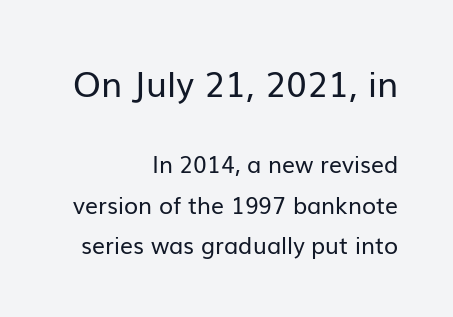
{"serif": "no", "italic": "no", "bold": "no", "weight": "regular", "width": "normal", "stroke_contrast": "low", "x_height": "medium", "monospaced": "no", "underline": "no", "align": "right", "line_spacing_ratio": 1.77, "letter_spacing": "normal", "letter_spacing_em": 0.0, "larger_block": "first", "size_ratio": 1.52, "glyph_px": 35}
